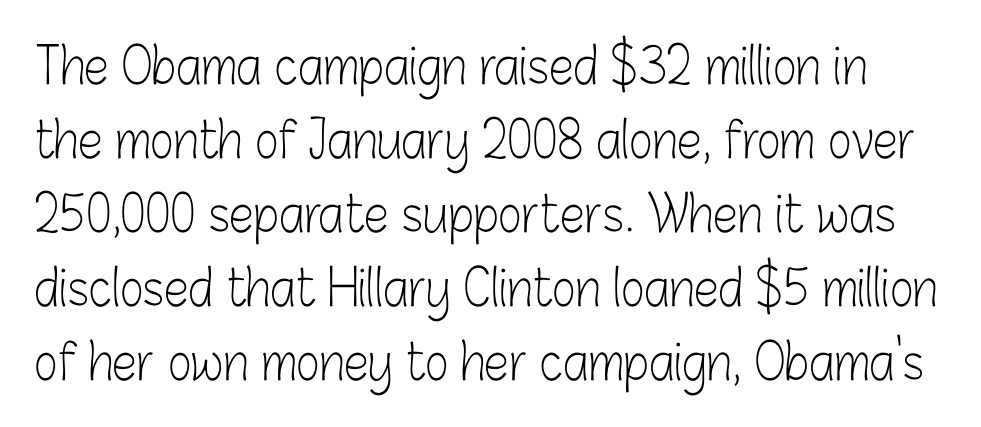
Q: Is the text bold? A: No.
Q: Is the text italic (slanted)? A: No, it is upright.
Q: Is the typeface a serif or a sans-serif typeface? A: Sans-serif.
Q: Is the text underlined? A: No.
Q: Is the spacing between letters normal or unusually wide? A: Normal.
Q: Is the spacing between lines tight, normal or loose? A: Normal.
Q: Width (condensed, normal, or wide)? A: Condensed.
Q: Stroke contrast? A: Low.
Q: x-height? A: Medium.
Q: Monospaced? A: No.
